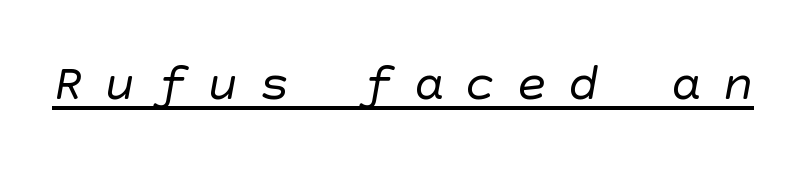
The image shows 52 px regular-weight sans-serif type; set unusually wide letter spacing (+0.39 em), underlined; low stroke contrast and a large x-height.
